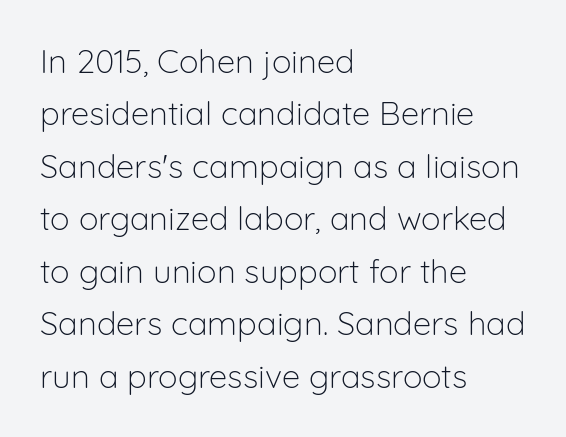
{"serif": "no", "italic": "no", "bold": "no", "weight": "light", "width": "normal", "stroke_contrast": "low", "x_height": "medium", "monospaced": "no", "underline": "no", "align": "left", "line_spacing": "normal", "line_spacing_ratio": 1.59, "letter_spacing": "normal", "letter_spacing_em": 0.0, "glyph_px": 33}
